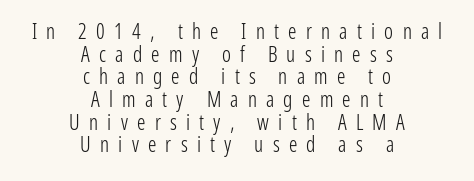
The lines in this sample share a center point and differ in where they start and stop. Italic: no, the glyphs are upright roman. Words float on clear page, feet unadorned. Does the leading feel generous? Not at all — it's pinched.
